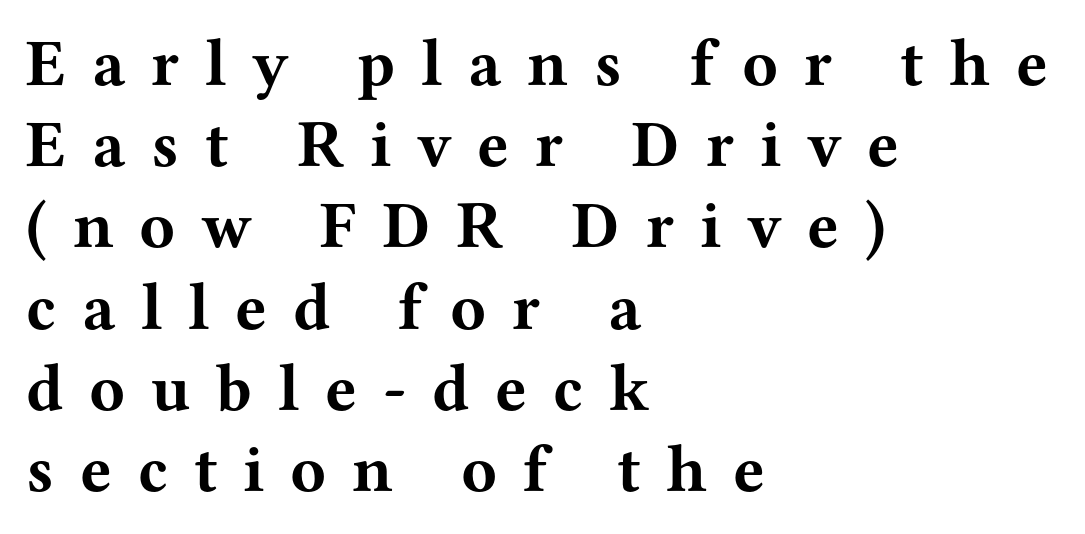
The image shows 66 px bold, wide serif type, upright; set left-aligned, line spacing 1.23x, unusually wide letter spacing (+0.39 em), not underlined; medium stroke contrast and a medium x-height.
